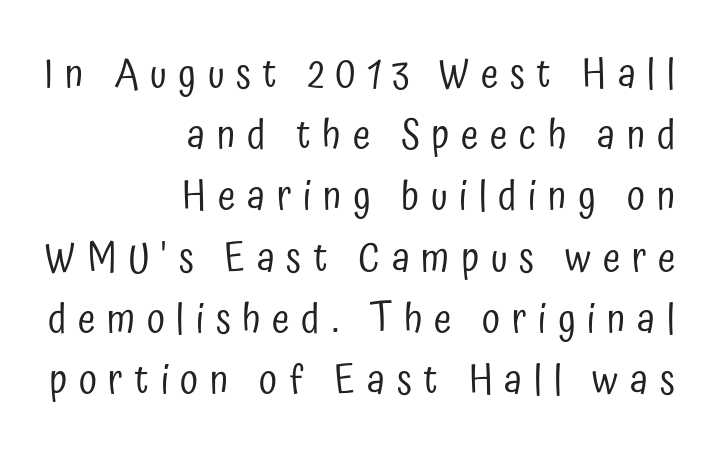
The image shows 40 px regular-weight, condensed sans-serif type, upright; set right-aligned, normal line spacing (1.53x), unusually wide letter spacing (+0.29 em), not underlined; low stroke contrast and a medium x-height.
